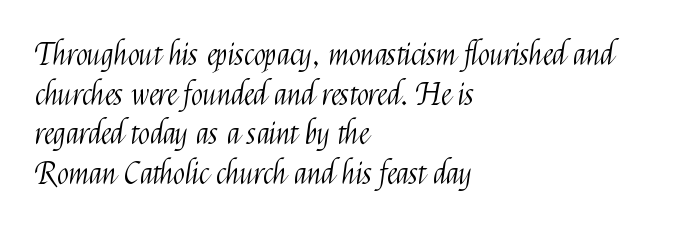
The image shows 31 px light, condensed sans-serif type; set left-aligned, normal line spacing (1.28x), normal letter spacing, not underlined; medium stroke contrast and a medium x-height.
